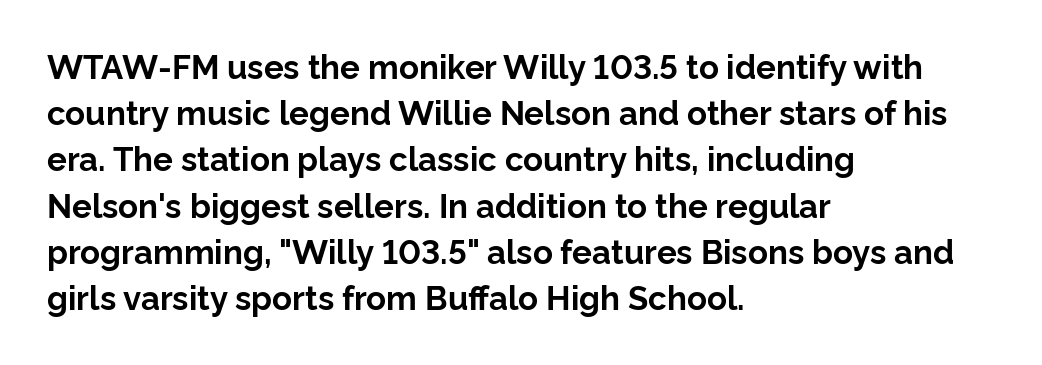
{"serif": "no", "italic": "no", "bold": "yes", "weight": "bold", "width": "normal", "stroke_contrast": "low", "x_height": "medium", "monospaced": "no", "underline": "no", "align": "left", "line_spacing": "normal", "line_spacing_ratio": 1.4, "letter_spacing": "normal", "letter_spacing_em": 0.0, "glyph_px": 33}
